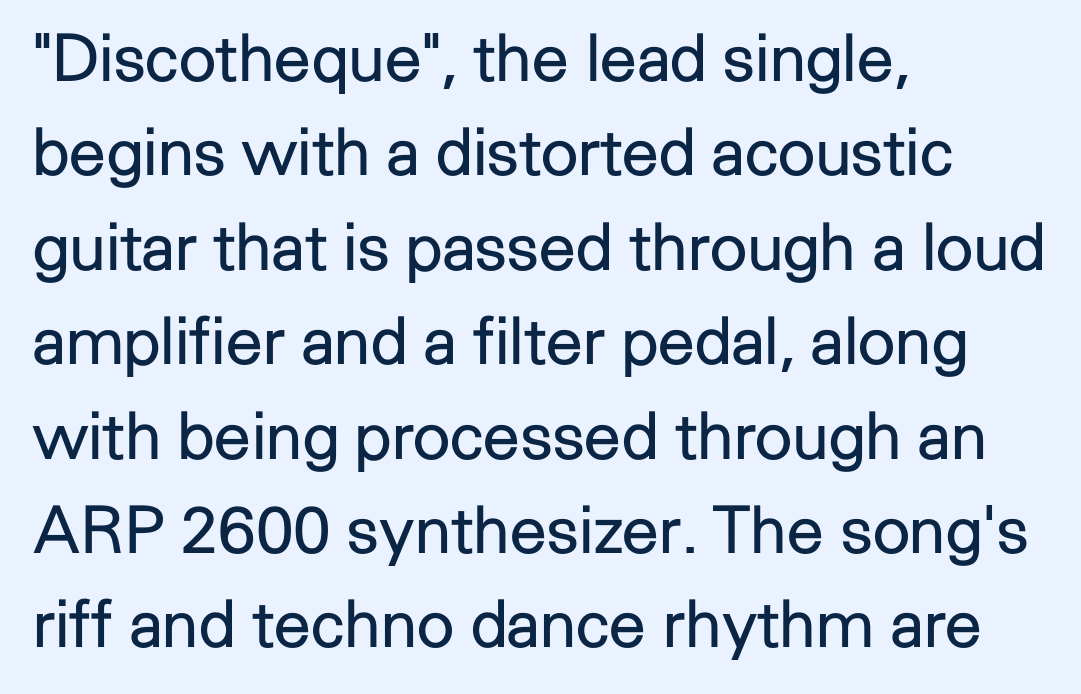
{"serif": "no", "italic": "no", "bold": "no", "weight": "regular", "width": "normal", "stroke_contrast": "low", "x_height": "medium", "monospaced": "no", "underline": "no", "align": "left", "line_spacing": "normal", "line_spacing_ratio": 1.43, "letter_spacing": "normal", "letter_spacing_em": 0.0, "glyph_px": 66}
